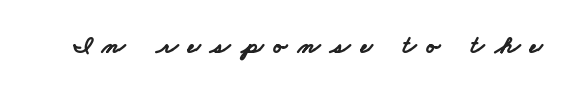
The image shows 26 px bold type; set unusually wide letter spacing (+0.39 em), not underlined.
